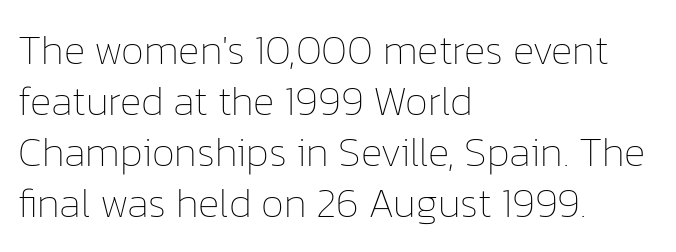
{"italic": "no", "bold": "no", "weight": "thin", "width": "normal", "stroke_contrast": "low", "x_height": "medium", "monospaced": "no", "underline": "no", "align": "left", "line_spacing_ratio": 1.24, "letter_spacing": "normal", "letter_spacing_em": 0.0, "glyph_px": 41}
